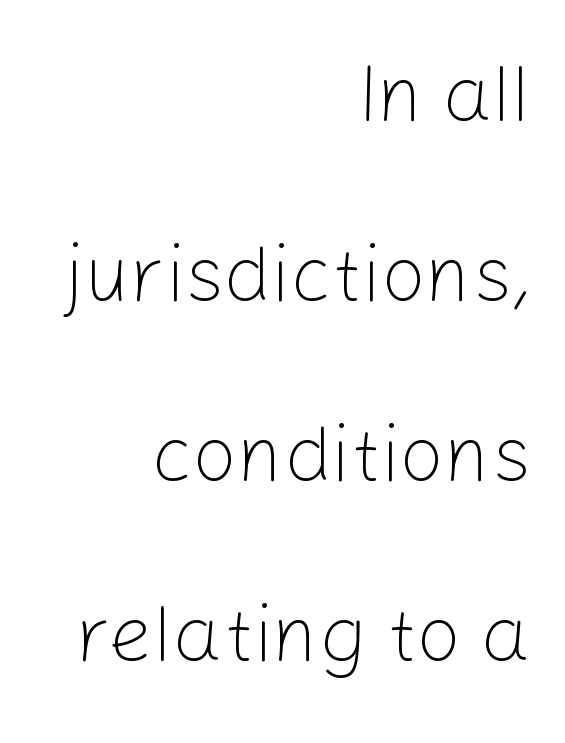
These lines are rendered in a variable-pitch font. These glyphs show unthickened strokes, regular width or finer. The rag falls on the left side of this text block. The text was rendered using a sans face with plain stroke endings. A typesetter would mark this as roman, not italic.
